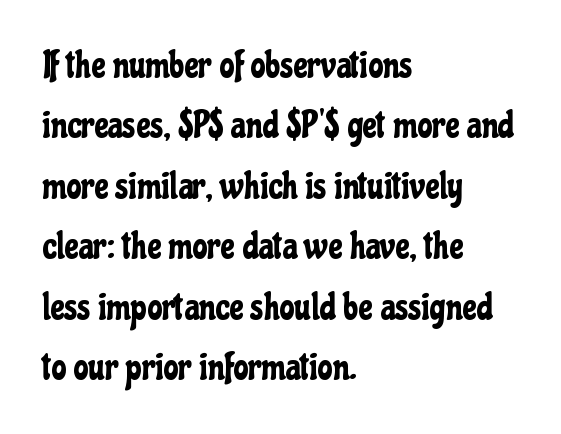
Descenders hang freely into open space. The lines are quadded left. These lines are rendered in a variable-pitch font. In terms of letterspacing, this is plain default setting. This block has exactly the height ordinary leading produces. Does the lettering tilt? It doesn't — this is upright.
